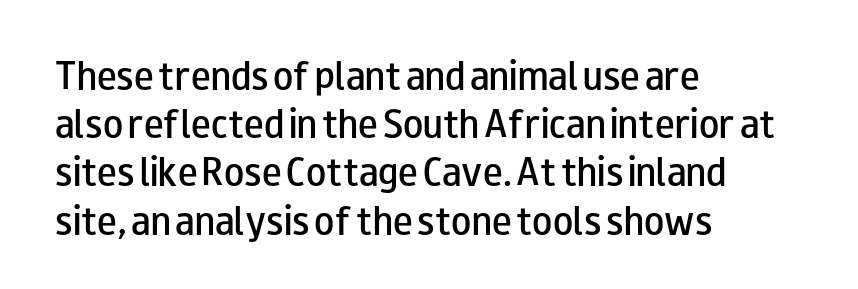
The passage shown is not underscored anywhere. The paragraph has a hard left edge and a soft right edge. Is there much room between lines? A standard amount, neither cramped nor airy. Upright lettering throughout. Check where the strokes stop: nothing finishes them off — pure sans.
